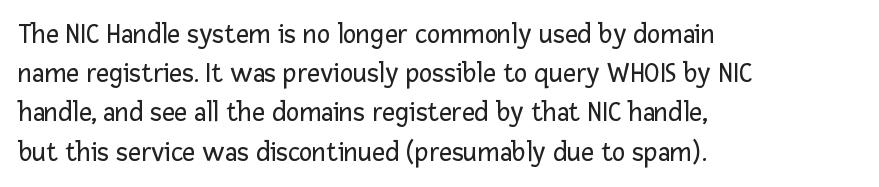
{"serif": "no", "italic": "no", "bold": "no", "weight": "regular", "width": "normal", "stroke_contrast": "low", "x_height": "medium", "monospaced": "no", "underline": "no", "align": "left", "line_spacing": "normal", "line_spacing_ratio": 1.4, "letter_spacing": "normal", "letter_spacing_em": 0.0, "glyph_px": 28}
